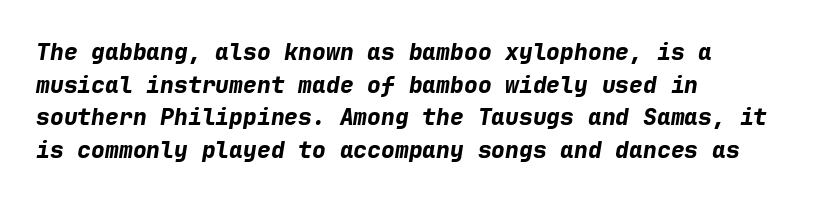
The rendering keeps characters at their native spacing. Plenty of ink on the page — the face is bold. Style check: oblique. Type without underlining. Leading matches the norm, producing a regular column. Caption: multi-line text, flush left, ragged right.
